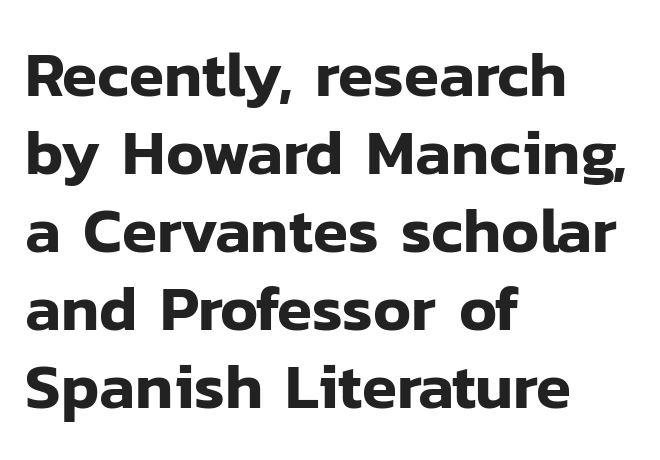
The image shows 64 px sans-serif type, upright; set left-aligned, line spacing 1.22x, normal letter spacing, not underlined; low stroke contrast and a medium x-height.
